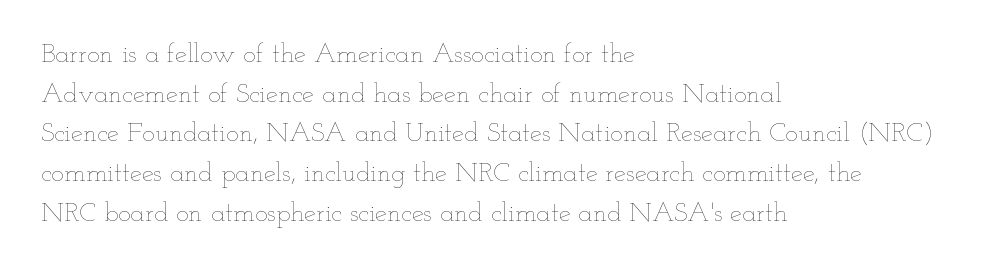
The image shows 27 px text type, upright; set left-aligned, normal line spacing (1.47x), normal letter spacing, not underlined.
